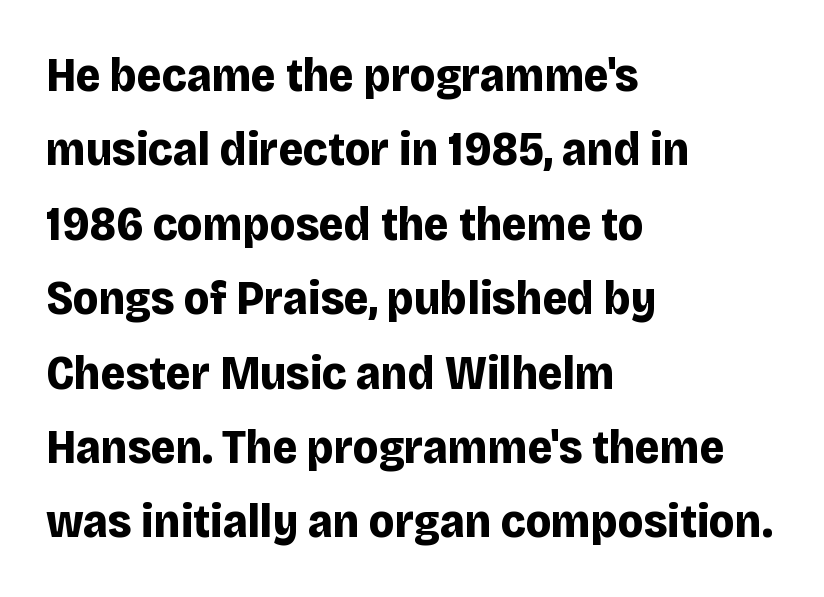
{"serif": "no", "italic": "no", "bold": "yes", "weight": "bold", "width": "normal", "stroke_contrast": "low", "x_height": "large", "monospaced": "no", "underline": "no", "align": "left", "line_spacing": "normal", "line_spacing_ratio": 1.55, "letter_spacing": "normal", "letter_spacing_em": 0.0, "glyph_px": 48}
